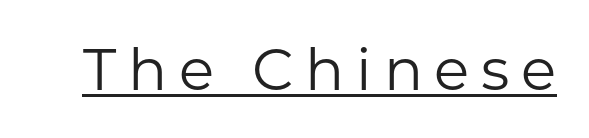
{"serif": "no", "italic": "no", "bold": "no", "weight": "regular", "width": "normal", "stroke_contrast": "low", "x_height": "medium", "monospaced": "no", "underline": "yes", "letter_spacing": "wide", "letter_spacing_em": 0.2, "glyph_px": 58}
